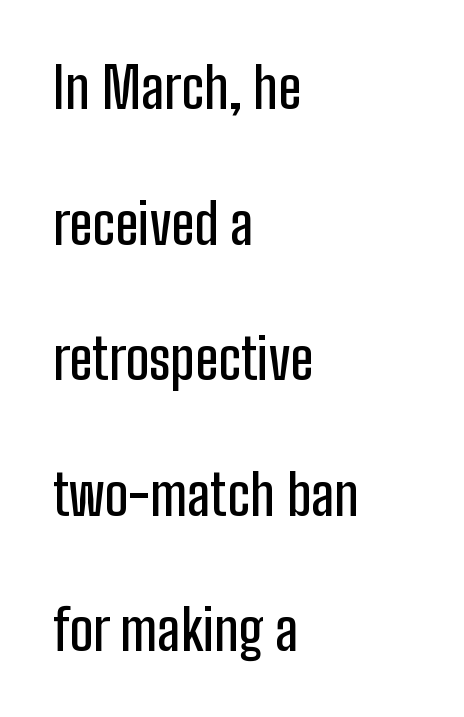
{"serif": "no", "italic": "no", "width": "condensed", "stroke_contrast": "low", "x_height": "medium", "monospaced": "no", "underline": "no", "align": "left", "line_spacing": "loose", "line_spacing_ratio": 2.42, "letter_spacing": "normal", "letter_spacing_em": 0.0, "glyph_px": 56}
